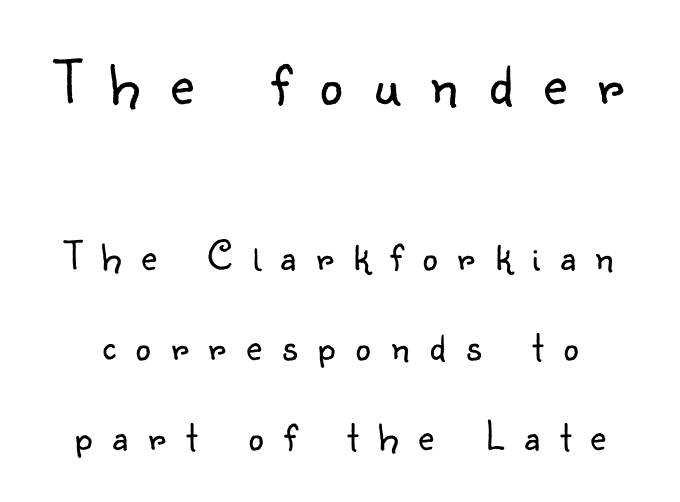
Looks like regular typesetting: each glyph gets only the width it needs. This rendering widens character spacing well past its baseline value. A roman cut, with each character standing at attention. Line spacing here is loose. Clear beneath every line of the passage.
